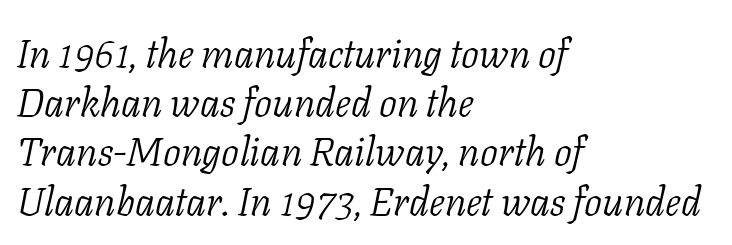
{"serif": "yes", "italic": "yes", "lean": "right", "slant_degrees": 11, "bold": "no", "weight": "light", "width": "normal", "stroke_contrast": "low", "x_height": "medium", "monospaced": "no", "underline": "no", "align": "left", "line_spacing_ratio": 1.23, "letter_spacing": "normal", "letter_spacing_em": 0.0, "glyph_px": 40}
